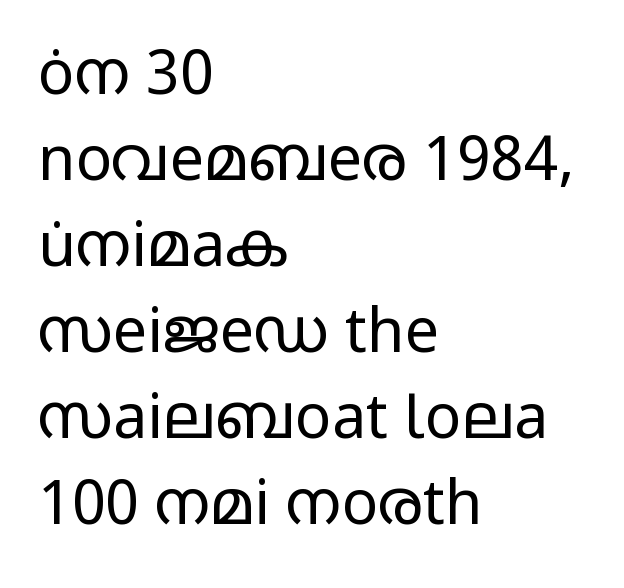
Leading matches the norm, producing a regular column. A typesetter would label this face a sans. Unlike italic type, these characters show no tilt at all. Alignment: flush left. Spacing verdict: proportional, widths tailored to each character.
